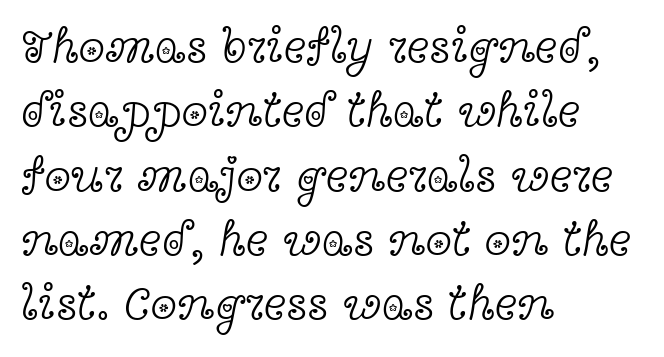
The image shows 48 px light, wide serif type; set left-aligned, normal line spacing (1.34x), normal letter spacing, not underlined; a medium x-height.
